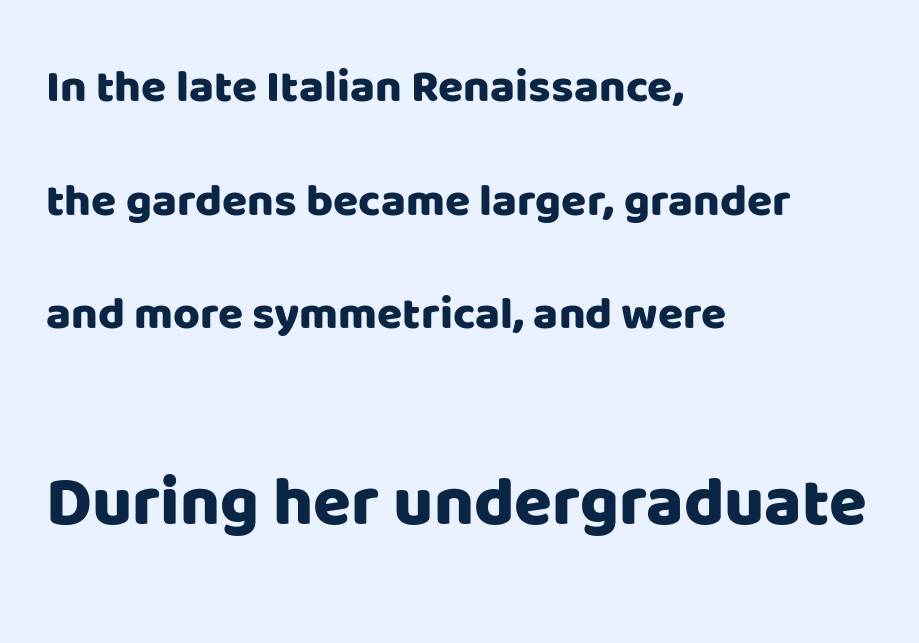
{"serif": "no", "italic": "no", "width": "normal", "stroke_contrast": "low", "x_height": "large", "monospaced": "no", "underline": "no", "align": "left", "line_spacing": "loose", "line_spacing_ratio": 2.47, "letter_spacing": "normal", "letter_spacing_em": 0.0, "larger_block": "second", "size_ratio": 1.5, "glyph_px": 69}
